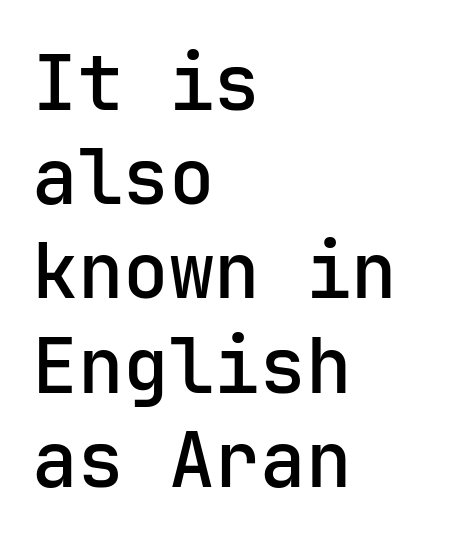
Characters follow at the spacing the type designer built in. Honestly, there is no underline to notice here at all. The typeface chosen for these lines omits serifs. One-word summary of the alignment: left. The lettering stays uniformly vertical, giving the passage a roman look. This sample has the even, mechanical cadence of fixed-width lettering.
